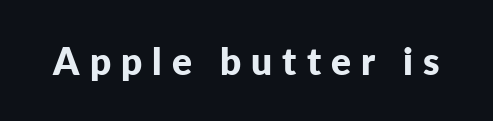
Only glyphs here, with clear space below each row. Spacing verdict: proportional, widths tailored to each character. Every character sits straight up, as roman type does. Bold? Absolutely — the strokes are thick and heavy. You could only call the tracking loose — the letters float apart. Are there feet on the stems? There aren't — it's a sans.
